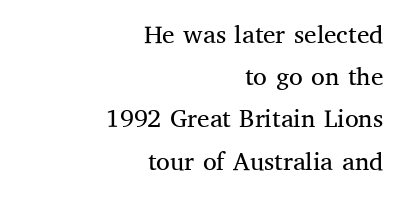
{"italic": "no", "bold": "no", "underline": "no", "align": "right", "line_spacing": "normal", "line_spacing_ratio": 1.69, "letter_spacing": "normal", "letter_spacing_em": 0.0, "glyph_px": 25}
